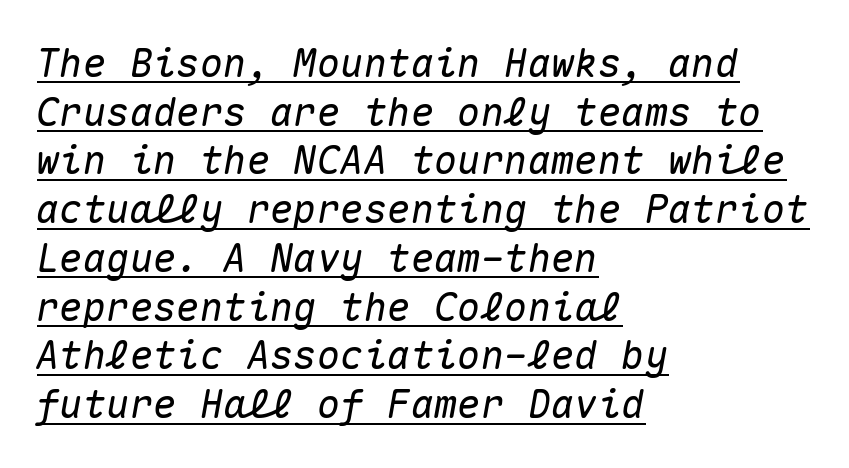
Q: Is the text italic (slanted)? A: Yes, it leans right by about 10 degrees.
Q: Is the text underlined? A: Yes.
Q: How is the paragraph aligned? A: Left-aligned.
Q: Is the spacing between letters normal or unusually wide? A: Normal.
Q: Is the spacing between lines tight, normal or loose? A: Normal.
Q: Width (condensed, normal, or wide)? A: Normal.
Q: Stroke contrast? A: Medium.
Q: x-height? A: Medium.
Q: Monospaced? A: Yes.
